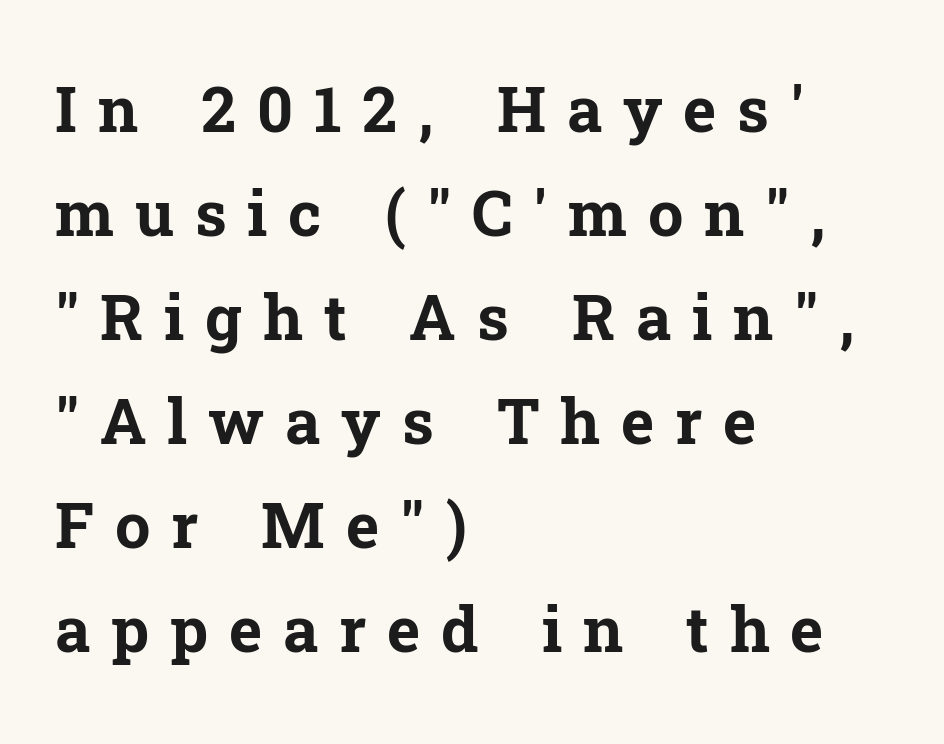
The rendering inserts visible extra space after every character. Do the characters align in a grid? No, the font is proportional. Casual observation: everything's shoved over to the left. Are there feet on the stems? There are — it's a serif. In terms of weight, the rendering is a true, heavy bold.
